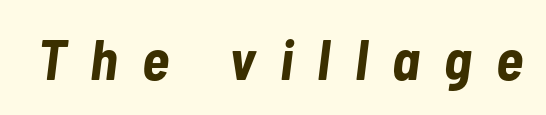
Proportional: the letters do not fall into vertical columns. Bold? Absolutely — the strokes are thick and heavy. Display-style spreading of the glyphs; the letterfit is very open. If you drew a line through each stem, it would be angled. The passage shown is not underscored anywhere.
